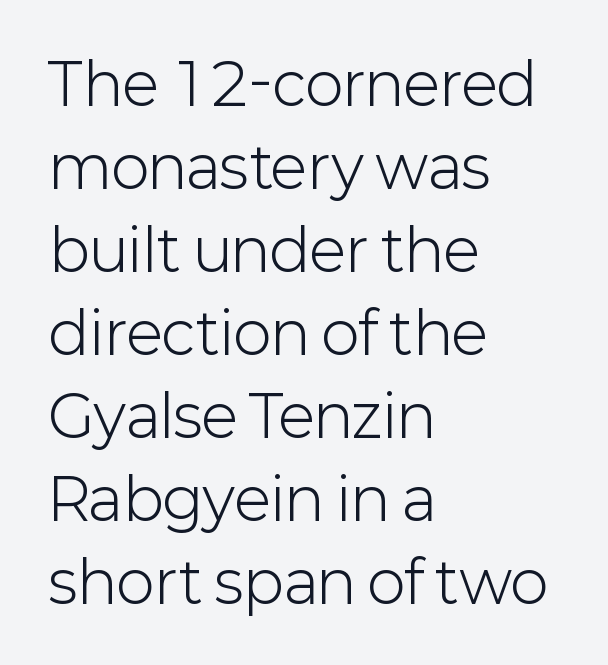
Q: Is the text bold? A: No.
Q: Is the text italic (slanted)? A: No, it is upright.
Q: Is the typeface a serif or a sans-serif typeface? A: Sans-serif.
Q: Is the text underlined? A: No.
Q: How is the paragraph aligned? A: Left-aligned.
Q: Is the spacing between letters normal or unusually wide? A: Normal.
Q: Is the spacing between lines tight, normal or loose? A: Normal.
Q: Width (condensed, normal, or wide)? A: Normal.
Q: Stroke contrast? A: Low.
Q: x-height? A: Medium.
Q: Monospaced? A: No.
